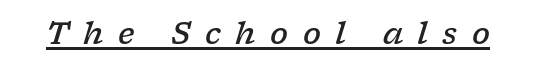
The image shows 30 px semibold, wide serif type, italic (leaning right); set unusually wide letter spacing (+0.48 em), underlined; low stroke contrast and a medium x-height.
